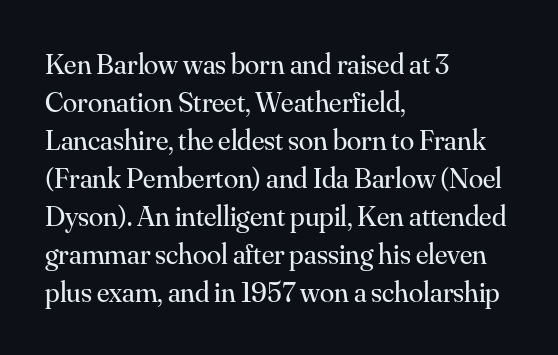
The image shows 29 px regular-weight serif type, upright; set left-aligned, normal line spacing (1.31x), normal letter spacing, not underlined; medium stroke contrast and a small x-height.
